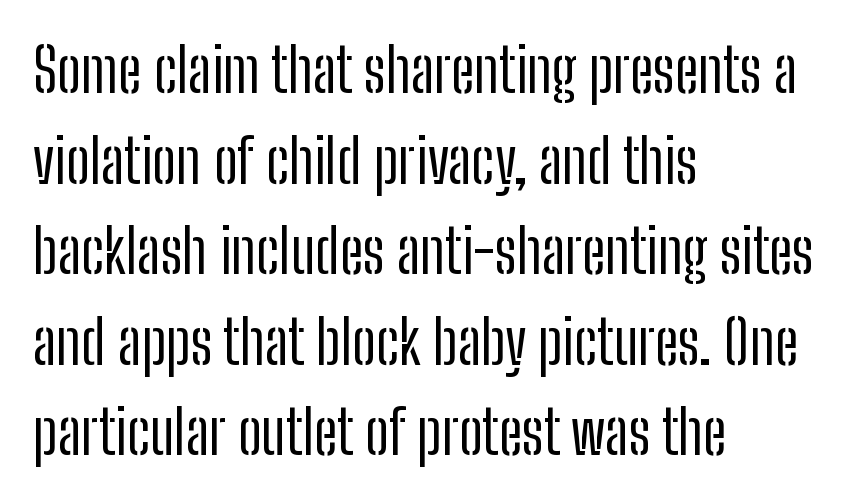
Q: Is the text bold? A: No.
Q: Is the text italic (slanted)? A: No, it is upright.
Q: Is the typeface a serif or a sans-serif typeface? A: Sans-serif.
Q: Is the text underlined? A: No.
Q: How is the paragraph aligned? A: Left-aligned.
Q: Is the spacing between letters normal or unusually wide? A: Normal.
Q: Is the spacing between lines tight, normal or loose? A: Normal.
Q: Width (condensed, normal, or wide)? A: Condensed.
Q: Stroke contrast? A: Low.
Q: x-height? A: Medium.
Q: Monospaced? A: No.
